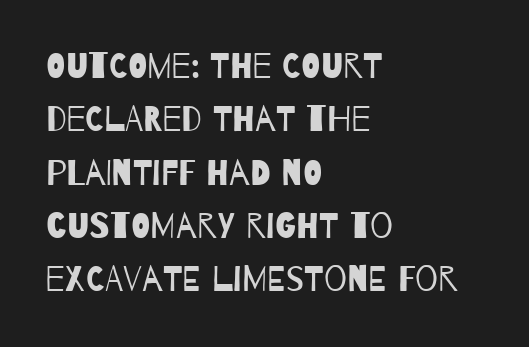
The image shows 36 px regular-weight, condensed sans-serif type; set left-aligned, normal line spacing (1.48x), normal letter spacing, not underlined; low stroke contrast and a large x-height.
